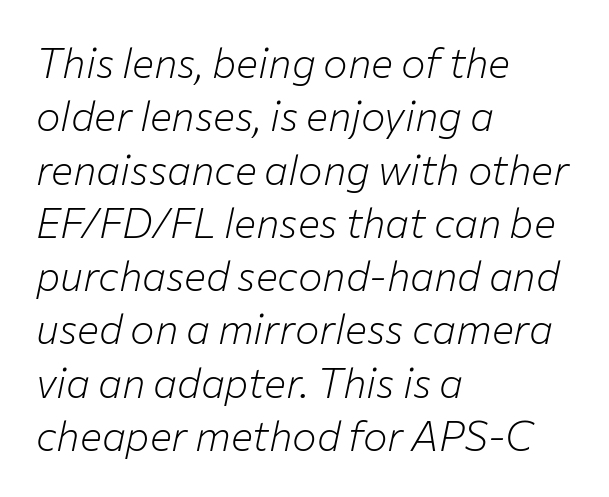
Q: Is the text bold? A: No.
Q: Is the text italic (slanted)? A: Yes, it leans right by about 12 degrees.
Q: Is the text underlined? A: No.
Q: How is the paragraph aligned? A: Left-aligned.
Q: Is the spacing between letters normal or unusually wide? A: Normal.
Q: Is the spacing between lines tight, normal or loose? A: Normal.
Q: Width (condensed, normal, or wide)? A: Normal.
Q: Stroke contrast? A: Low.
Q: x-height? A: Medium.
Q: Monospaced? A: No.
